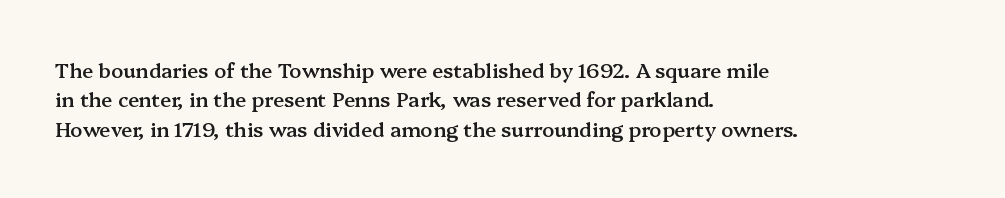
{"italic": "no", "bold": "semi", "underline": "no", "align": "left", "line_spacing": "normal", "line_spacing_ratio": 1.47, "letter_spacing": "normal", "letter_spacing_em": 0.0, "glyph_px": 20}
